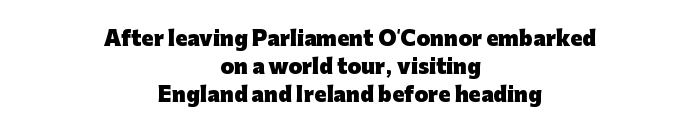
{"italic": "no", "bold": "yes", "underline": "no", "align": "center", "line_spacing": "normal", "line_spacing_ratio": 1.4, "letter_spacing": "normal", "letter_spacing_em": 0.0, "glyph_px": 20}
